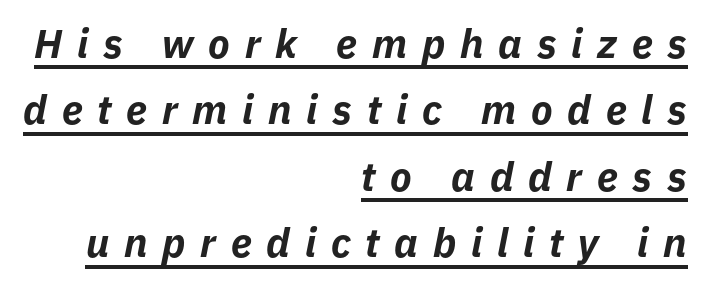
The letters advance in unequal steps, a hallmark of proportional type. Tracking value appears strongly positive — letters spread wide. The rendered words wear a rule along their underside. What's the leading like? Ordinary, nothing unusual.
